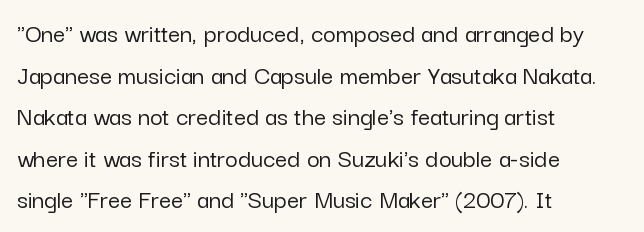
A typesetter would call this zero additional tracking. Line beginnings align vertically; line endings do not. The leading is moderate, giving the passage an even texture. No italicization has been applied; the sample stays upright. This rendering features lettering with no underline.
